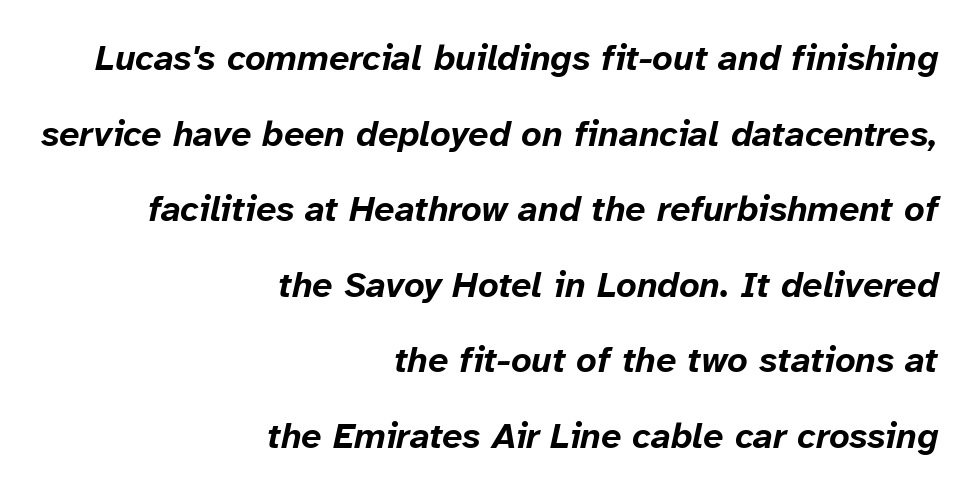
{"italic": "yes", "lean": "right", "slant_degrees": 12, "bold": "yes", "weight": "bold", "width": "normal", "stroke_contrast": "low", "x_height": "medium", "monospaced": "no", "underline": "no", "align": "right", "line_spacing": "loose", "line_spacing_ratio": 2.1, "letter_spacing": "normal", "letter_spacing_em": 0.0, "glyph_px": 36}
